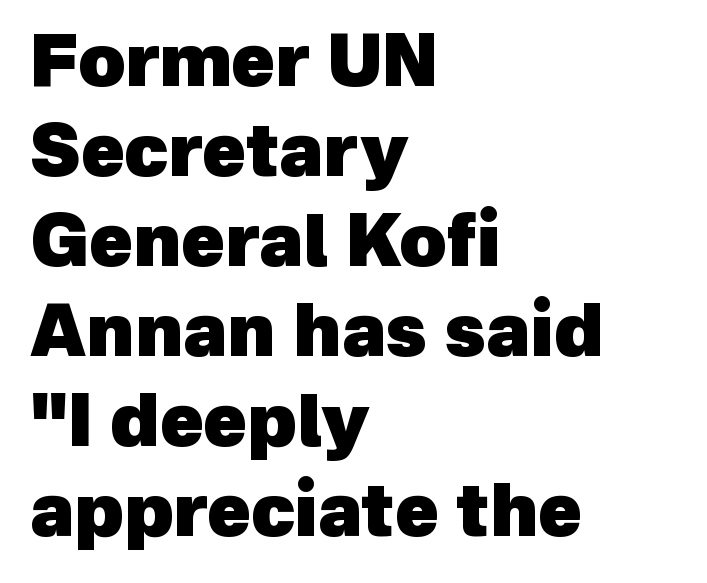
Each row of text sits above clean, open space. Here the glyphs are tracked normally, forming tight word shapes. Is there much room between lines? A standard amount, neither cramped nor airy. Varying glyph widths throughout — classic text-font behaviour. These lines are composed in type without serifs.
